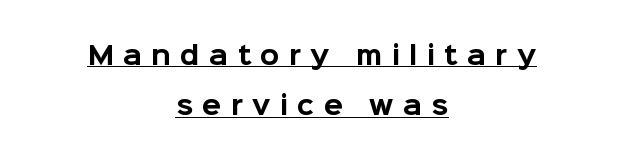
This rendering uses center alignment, leaving both contours irregular but symmetric. Vertical strokes here are truly vertical. You could only call the tracking loose — the letters float apart. What decoration does the sample have? An underline.
